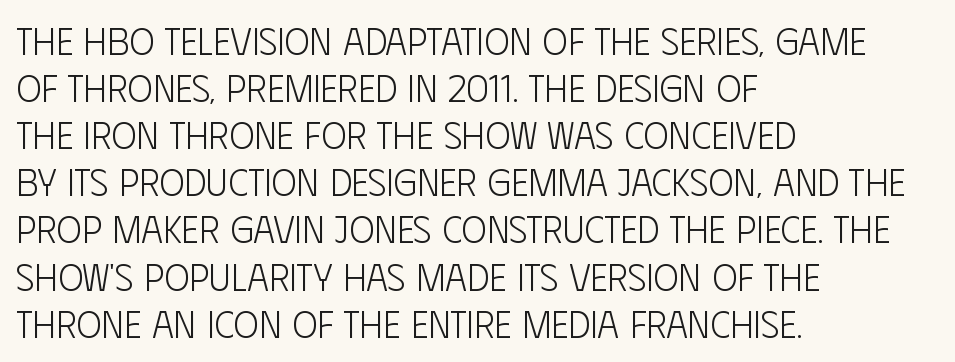
Q: Is the text bold? A: No.
Q: Is the text italic (slanted)? A: No, it is upright.
Q: Is the typeface a serif or a sans-serif typeface? A: Sans-serif.
Q: Is the text underlined? A: No.
Q: How is the paragraph aligned? A: Left-aligned.
Q: Is the spacing between letters normal or unusually wide? A: Normal.
Q: Width (condensed, normal, or wide)? A: Condensed.
Q: Stroke contrast? A: Low.
Q: x-height? A: Large.
Q: Monospaced? A: No.
